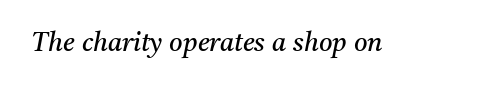
{"italic": "yes", "lean": "right", "slant_degrees": 11, "bold": "no", "underline": "no", "letter_spacing": "normal", "letter_spacing_em": 0.0, "glyph_px": 26}
